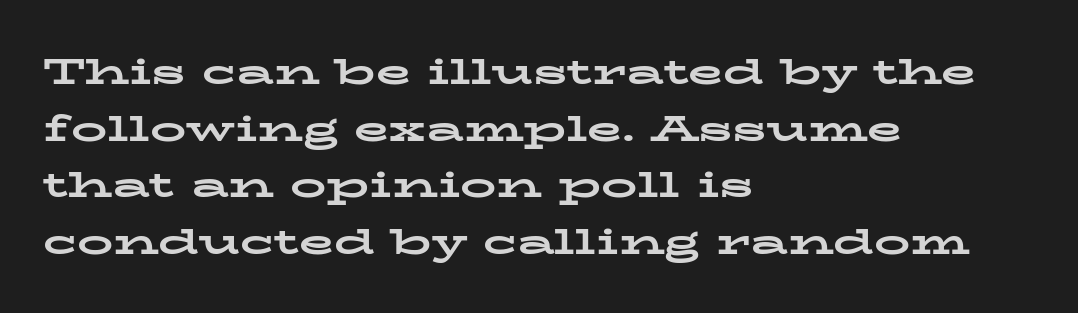
{"serif": "yes", "italic": "no", "bold": "yes", "weight": "bold", "width": "wide", "stroke_contrast": "low", "x_height": "medium", "monospaced": "no", "underline": "no", "align": "left", "line_spacing": "normal", "line_spacing_ratio": 1.57, "letter_spacing": "normal", "letter_spacing_em": 0.0, "glyph_px": 36}
